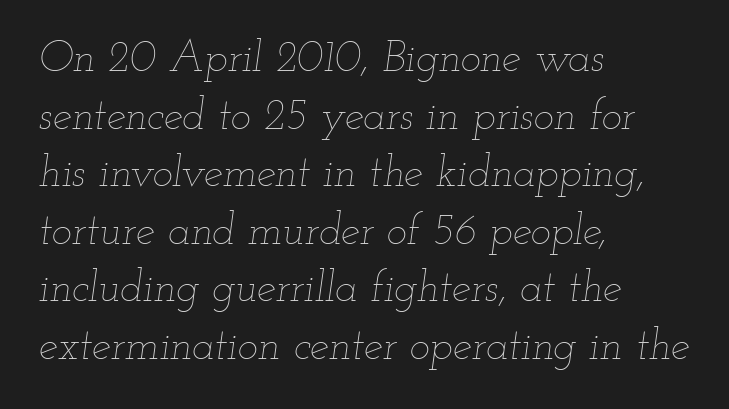
The image shows 43 px thin, wide type, italic (leaning right); set left-aligned, normal line spacing (1.34x), normal letter spacing, not underlined; low stroke contrast and a small x-height.
